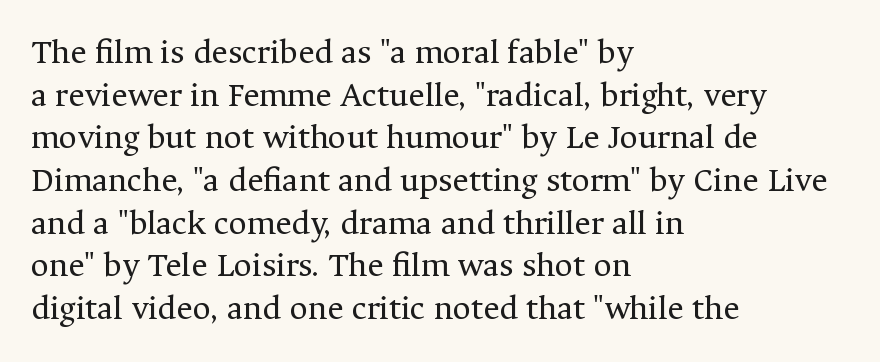
What stands out about the letter spacing? Nothing — it is the standard amount. Summary of weight: not heavy and not bold. Reading down the block, your eye returns to a fixed left position each line. Quick note: not italic, upright. This sample uses a serif face. The space beneath each line is pristine and unruled.
